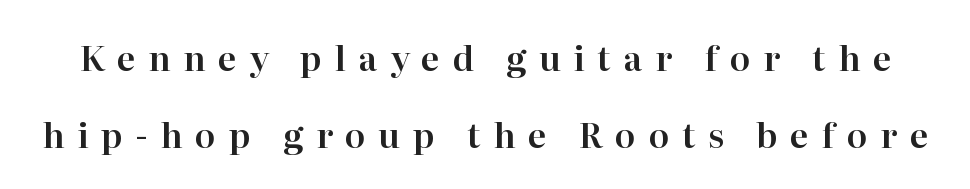
{"serif": "yes", "italic": "no", "width": "normal", "stroke_contrast": "high", "x_height": "medium", "monospaced": "no", "underline": "no", "line_spacing": "loose", "line_spacing_ratio": 2.26, "letter_spacing": "wide", "letter_spacing_em": 0.37, "glyph_px": 34}
